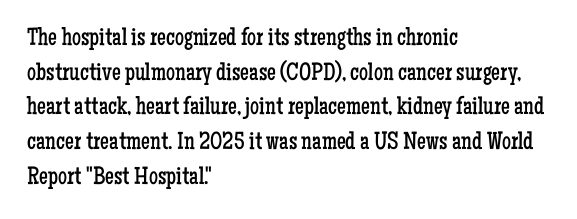
Q: Is the text bold? A: No.
Q: Is the text italic (slanted)? A: No, it is upright.
Q: Is the text underlined? A: No.
Q: How is the paragraph aligned? A: Left-aligned.
Q: Is the spacing between letters normal or unusually wide? A: Normal.
Q: Is the spacing between lines tight, normal or loose? A: Normal.
